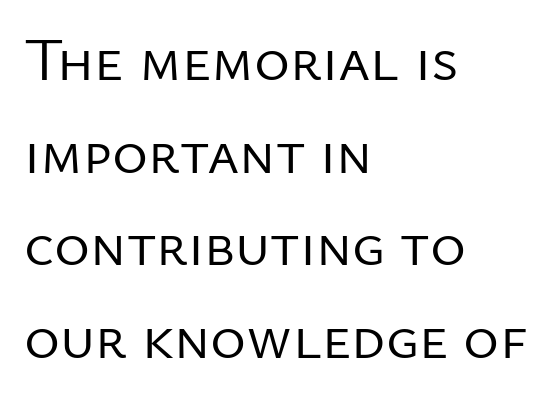
Q: Is the text bold? A: No.
Q: Is the text italic (slanted)? A: No, it is upright.
Q: Is the typeface a serif or a sans-serif typeface? A: Sans-serif.
Q: Is the text underlined? A: No.
Q: How is the paragraph aligned? A: Left-aligned.
Q: Is the spacing between letters normal or unusually wide? A: Normal.
Q: Is the spacing between lines tight, normal or loose? A: Normal.
Q: Width (condensed, normal, or wide)? A: Normal.
Q: Stroke contrast? A: Low.
Q: x-height? A: Medium.
Q: Monospaced? A: No.
